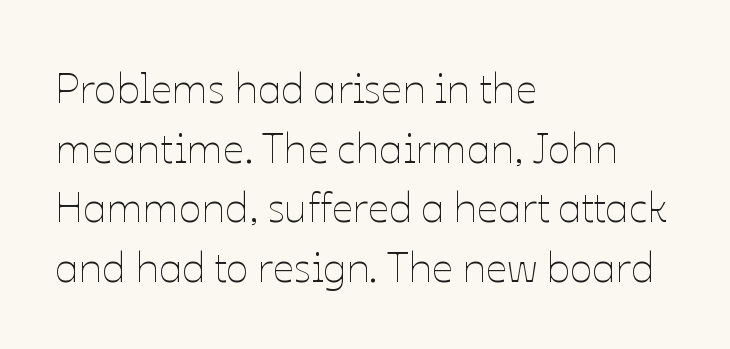
The image shows 42 px thin type, upright; set left-aligned, normal line spacing (1.42x), normal letter spacing, not underlined; low stroke contrast and a medium x-height.
